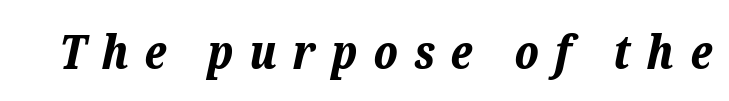
The image shows 47 px bold type, italic (leaning right); set unusually wide letter spacing (+0.34 em), not underlined; low stroke contrast and a medium x-height.
